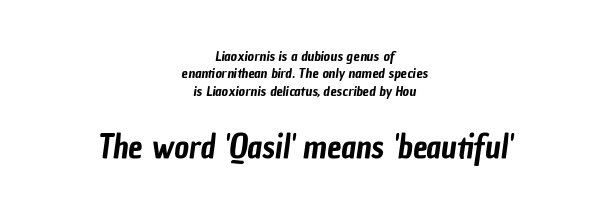
Q: Is the typeface a serif or a sans-serif typeface? A: Sans-serif.
Q: Is the text underlined? A: No.
Q: How is the paragraph aligned? A: Centered.
Q: Is the spacing between letters normal or unusually wide? A: Normal.
Q: Is the spacing between lines tight, normal or loose? A: Normal.
Q: Which block of text is set in a larger size, the first (top) or the second (bottom)? A: The second (bottom) one.
Q: Width (condensed, normal, or wide)? A: Condensed.
Q: Stroke contrast? A: Low.
Q: x-height? A: Medium.
Q: Monospaced? A: No.
